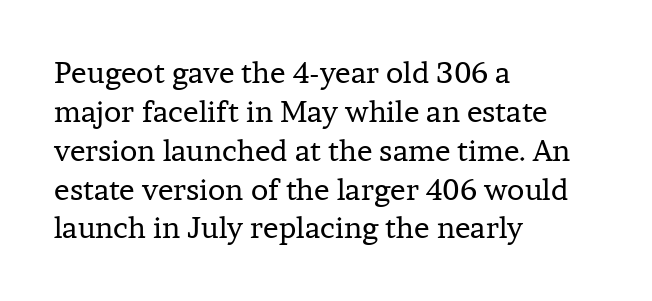
The image shows 29 px regular-weight serif type, upright; set left-aligned, normal line spacing (1.34x), normal letter spacing, not underlined; low stroke contrast and a medium x-height.
